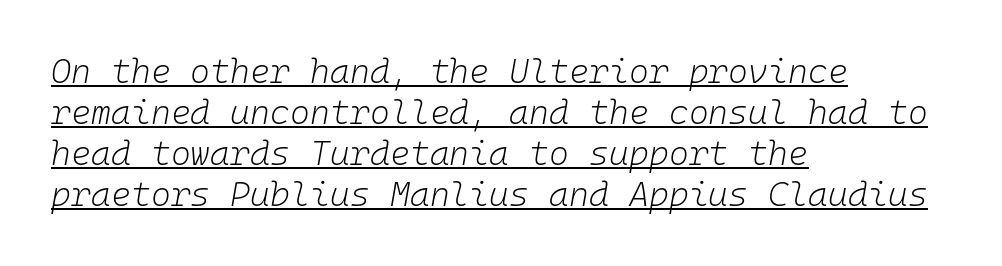
Q: Is the text bold? A: No.
Q: Is the text italic (slanted)? A: Yes, it leans right by about 10 degrees.
Q: Is the text underlined? A: Yes.
Q: How is the paragraph aligned? A: Left-aligned.
Q: Is the spacing between letters normal or unusually wide? A: Normal.
Q: Width (condensed, normal, or wide)? A: Normal.
Q: Stroke contrast? A: Low.
Q: x-height? A: Medium.
Q: Monospaced? A: Yes.
